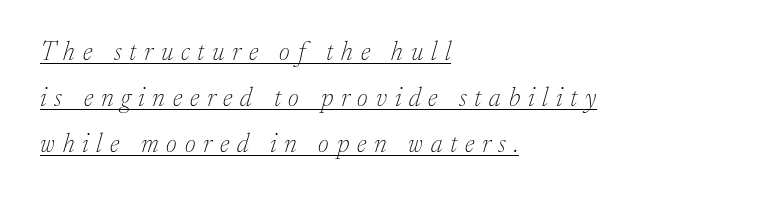
Like a heading marked for emphasis, these lines bear an underscore. The typeface has the unassuming heft of standard copy or less. Looking at the ascenders, they clearly lean. Each line starts at the same left margin while the right side varies. Short note: letters widely spaced.
